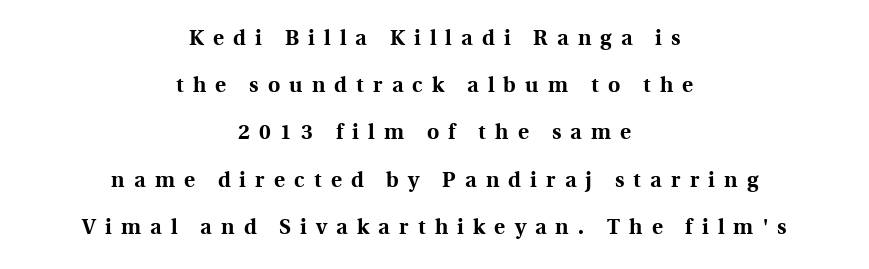
These lines carry a lot of weight — the face is fully bold. The space beneath each line is pristine and unruled. Caption: expanded tracking, letters set apart. Tall strokes in this sample are plumb rather than angled. Caption: multi-line text, centered on the measure. Vertical spacing — loose.
